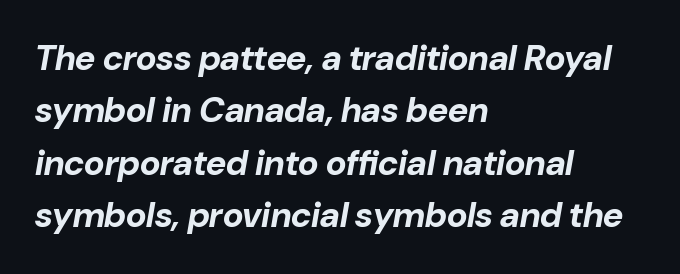
The passage shown is emphatically bold. Only glyphs here, with clear space below each row. The lettering tilts uniformly, giving the passage an italic look. Is this a fixed-width face? No — the glyphs have proportional, varying widths.
